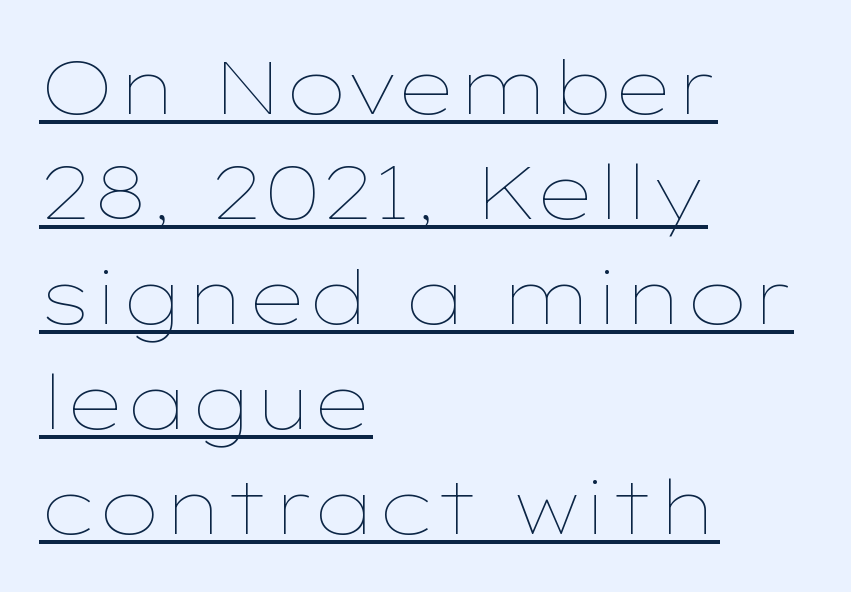
{"italic": "no", "bold": "no", "weight": "thin", "width": "wide", "stroke_contrast": "low", "x_height": "medium", "monospaced": "no", "underline": "yes", "align": "left", "line_spacing": "normal", "line_spacing_ratio": 1.4, "letter_spacing": "normal", "letter_spacing_em": 0.0, "glyph_px": 75}
